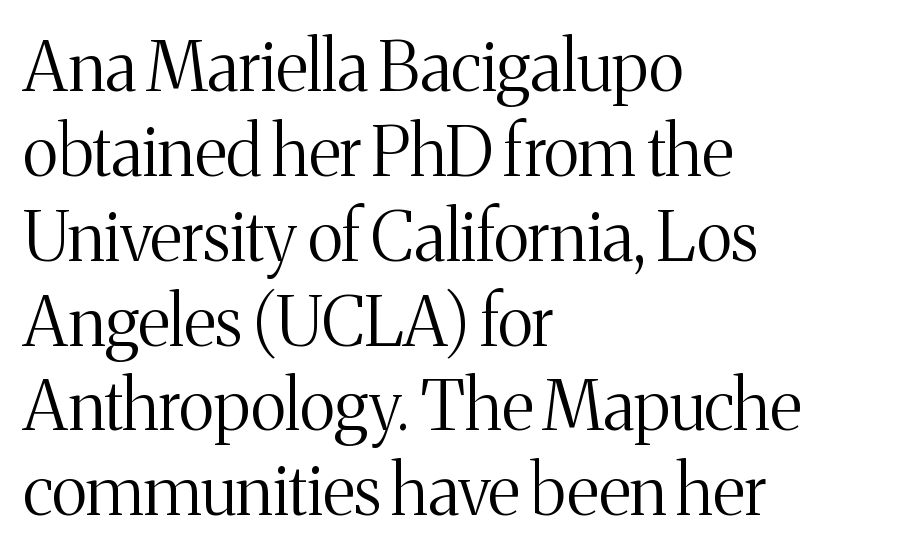
The image shows 69 px light serif type, upright; set left-aligned, line spacing 1.23x, normal letter spacing, not underlined; medium stroke contrast and a medium x-height.
